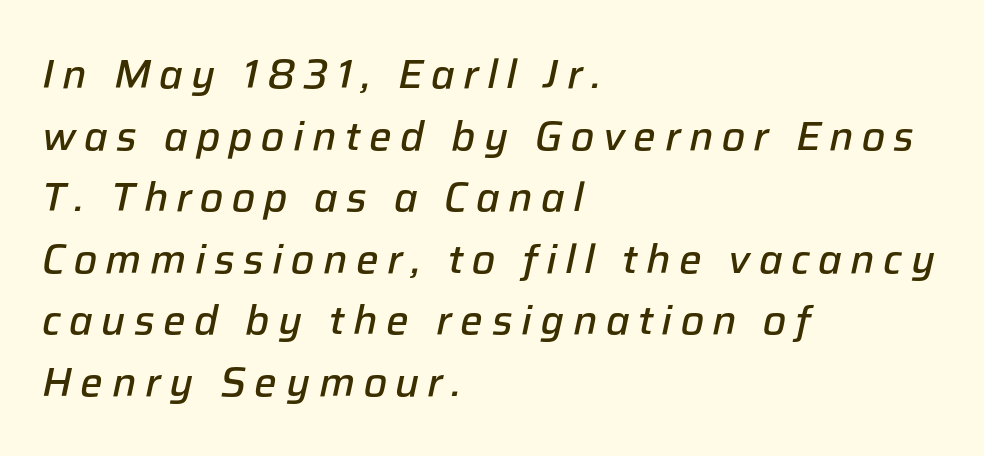
The image shows 40 px semibold type, italic (leaning right); set left-aligned, normal line spacing (1.54x), unusually wide letter spacing (+0.21 em), not underlined; low stroke contrast and a medium x-height.
